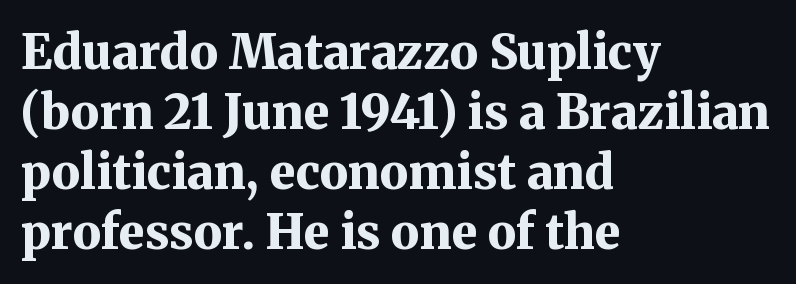
Q: Is the text bold? A: Yes.
Q: Is the text italic (slanted)? A: No, it is upright.
Q: Is the typeface a serif or a sans-serif typeface? A: Serif.
Q: Is the text underlined? A: No.
Q: How is the paragraph aligned? A: Left-aligned.
Q: Is the spacing between letters normal or unusually wide? A: Normal.
Q: Is the spacing between lines tight, normal or loose? A: Normal.
Q: Width (condensed, normal, or wide)? A: Normal.
Q: Stroke contrast? A: Medium.
Q: x-height? A: Medium.
Q: Monospaced? A: No.
